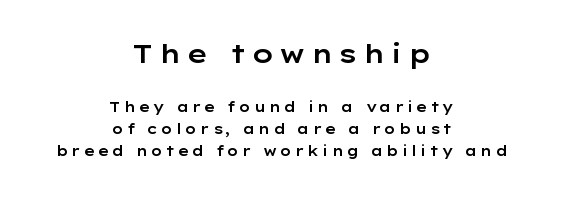
Q: Is the text italic (slanted)? A: No, it is upright.
Q: Is the text underlined? A: No.
Q: How is the paragraph aligned? A: Centered.
Q: Is the spacing between lines tight, normal or loose? A: Normal.
Q: Which block of text is set in a larger size, the first (top) or the second (bottom)? A: The first (top) one.
